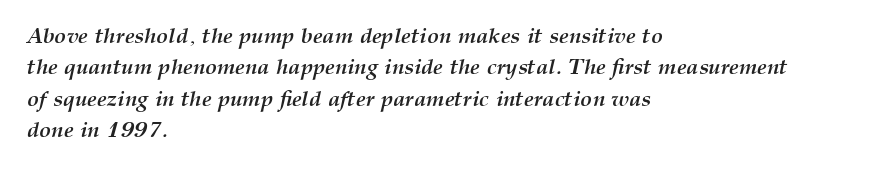
Q: Is the text bold? A: Yes.
Q: Is the text italic (slanted)? A: Yes, it leans right by about 12 degrees.
Q: Is the text underlined? A: No.
Q: How is the paragraph aligned? A: Left-aligned.
Q: Is the spacing between letters normal or unusually wide? A: Normal.
Q: Is the spacing between lines tight, normal or loose? A: Normal.
